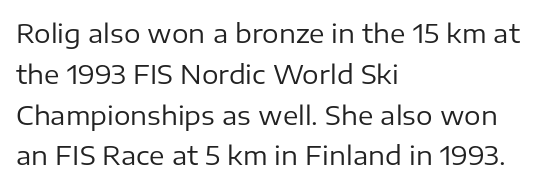
The image shows 26 px text type, upright; set left-aligned, normal line spacing (1.57x), normal letter spacing, not underlined.
